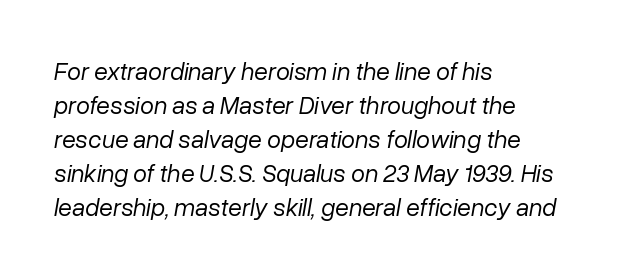
{"italic": "yes", "lean": "right", "slant_degrees": 10, "bold": "no", "underline": "no", "align": "left", "line_spacing": "normal", "line_spacing_ratio": 1.36, "letter_spacing": "normal", "letter_spacing_em": 0.0, "glyph_px": 25}
